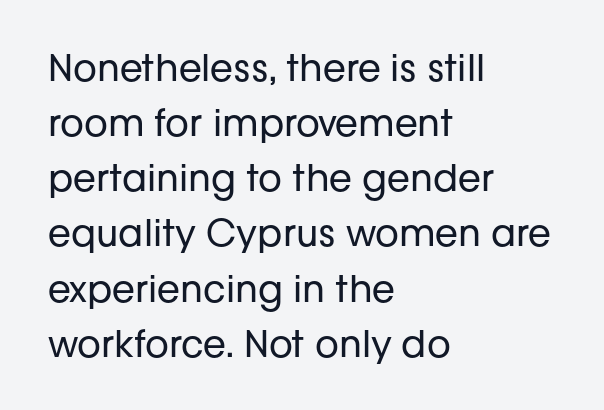
Counters stay open thanks to moderate or lighter strokes. Observe the absence of serifs on each vertical stroke in this sample. Rendered with straight, roman letterforms. The compositor pushed each line to the left boundary.
